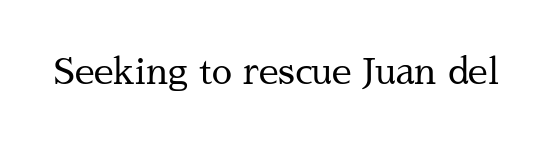
Q: Is the text bold? A: No.
Q: Is the text italic (slanted)? A: No, it is upright.
Q: Is the typeface a serif or a sans-serif typeface? A: Serif.
Q: Is the text underlined? A: No.
Q: Is the spacing between letters normal or unusually wide? A: Normal.
Q: Width (condensed, normal, or wide)? A: Normal.
Q: Stroke contrast? A: Medium.
Q: x-height? A: Medium.
Q: Monospaced? A: No.
